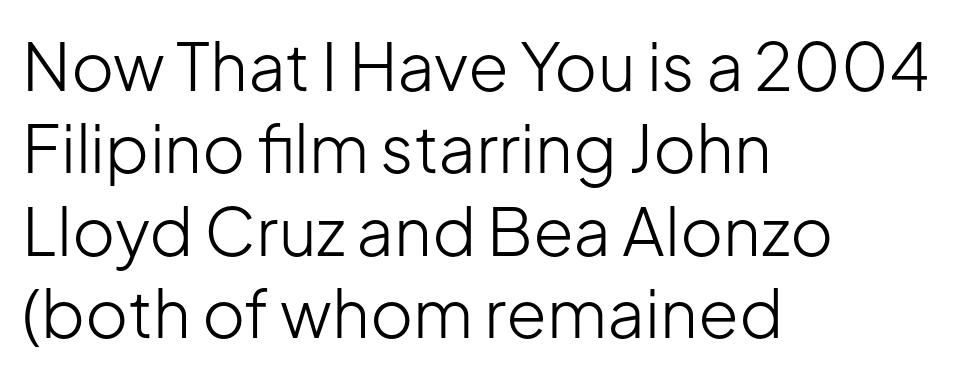
{"serif": "no", "italic": "no", "bold": "no", "weight": "light", "width": "normal", "stroke_contrast": "low", "x_height": "medium", "monospaced": "no", "underline": "no", "align": "left", "line_spacing": "normal", "line_spacing_ratio": 1.25, "letter_spacing": "normal", "letter_spacing_em": 0.0, "glyph_px": 66}
